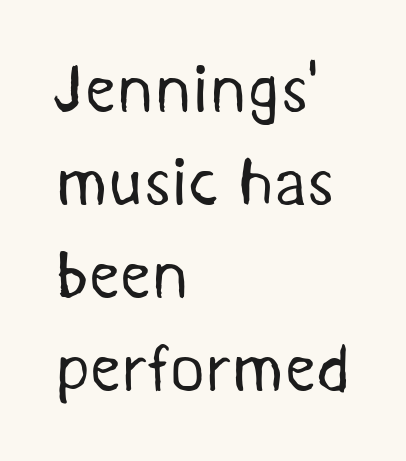
The image shows 68 px regular-weight sans-serif type; set left-aligned, normal line spacing (1.37x), normal letter spacing, not underlined; medium stroke contrast and a medium x-height.
